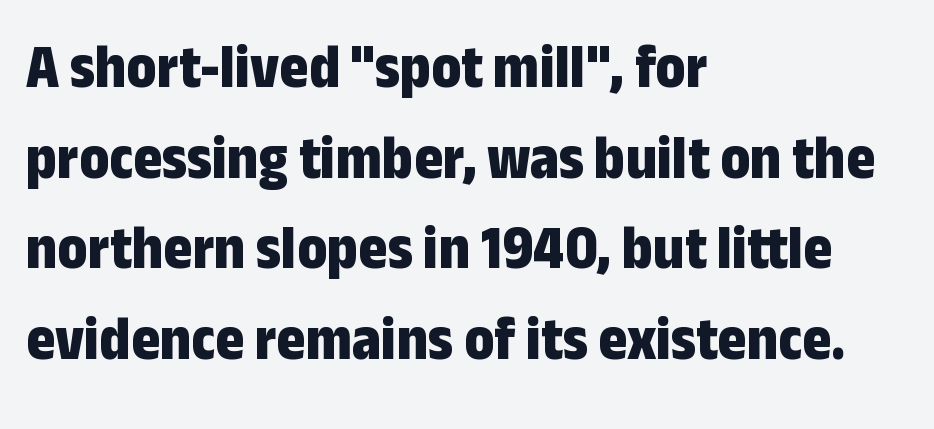
The image shows 62 px bold, condensed sans-serif type, upright; set left-aligned, normal line spacing (1.46x), normal letter spacing, not underlined; low stroke contrast and a medium x-height.
